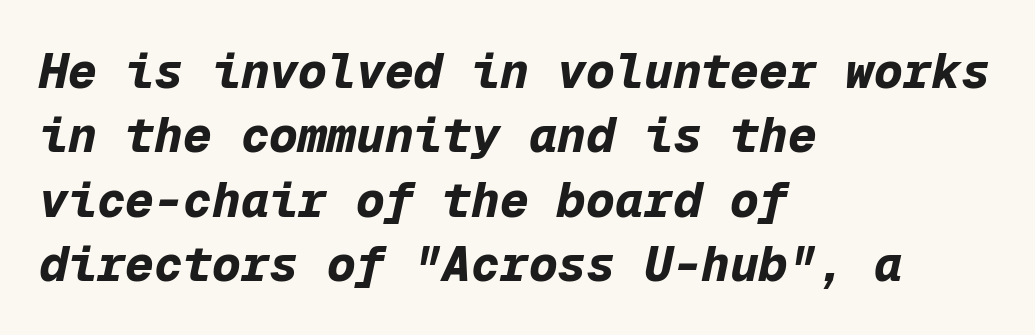
{"italic": "yes", "lean": "right", "slant_degrees": 12, "bold": "yes", "weight": "bold", "width": "normal", "stroke_contrast": "low", "x_height": "medium", "monospaced": "yes", "underline": "no", "align": "left", "line_spacing": "normal", "line_spacing_ratio": 1.34, "letter_spacing": "normal", "letter_spacing_em": 0.0, "glyph_px": 48}
